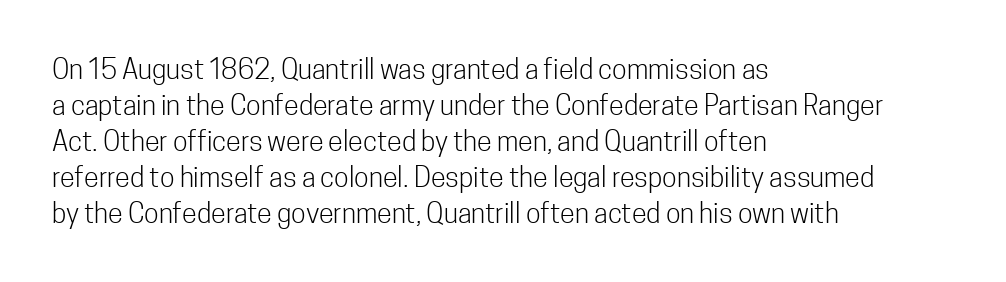
{"italic": "no", "bold": "no", "underline": "no", "align": "left", "line_spacing": "normal", "line_spacing_ratio": 1.33, "letter_spacing": "normal", "letter_spacing_em": 0.0, "glyph_px": 27}
